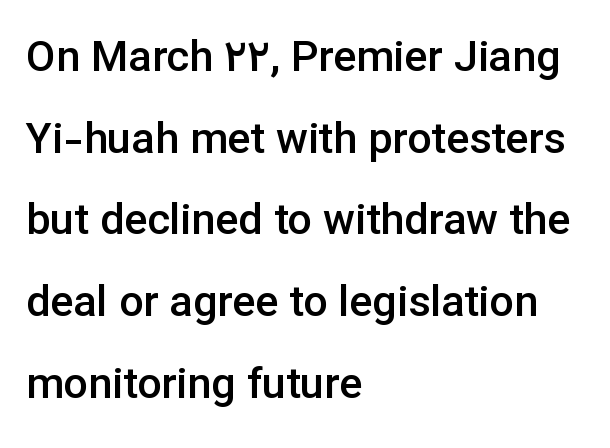
{"serif": "no", "italic": "no", "bold": "semi", "weight": "semibold", "width": "normal", "stroke_contrast": "low", "x_height": "medium", "monospaced": "no", "underline": "no", "align": "left", "line_spacing": "loose", "line_spacing_ratio": 1.9, "letter_spacing": "normal", "letter_spacing_em": 0.0, "glyph_px": 43}
